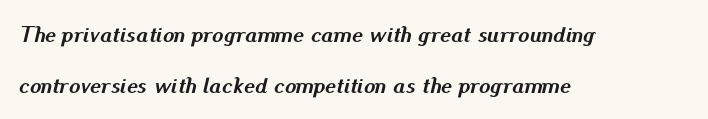
Q: Is the text bold? A: Yes.
Q: Is the text italic (slanted)? A: Yes, it leans right by about 13 degrees.
Q: Is the text underlined? A: No.
Q: How is the paragraph aligned? A: Left-aligned.
Q: Is the spacing between letters normal or unusually wide? A: Normal.
Q: Is the spacing between lines tight, normal or loose? A: Loose.
